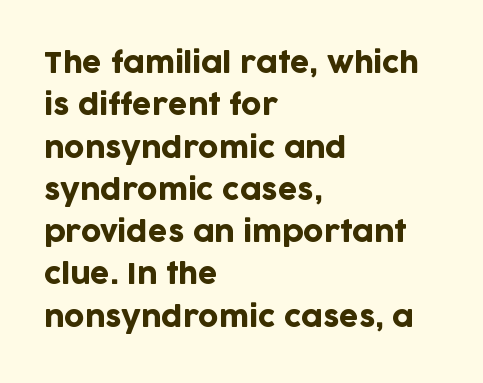
Q: Is the text italic (slanted)? A: No, it is upright.
Q: Is the typeface a serif or a sans-serif typeface? A: Sans-serif.
Q: Is the text underlined? A: No.
Q: How is the paragraph aligned? A: Left-aligned.
Q: Is the spacing between letters normal or unusually wide? A: Normal.
Q: Is the spacing between lines tight, normal or loose? A: Normal.
Q: Width (condensed, normal, or wide)? A: Normal.
Q: Stroke contrast? A: Low.
Q: x-height? A: Large.
Q: Monospaced? A: No.
